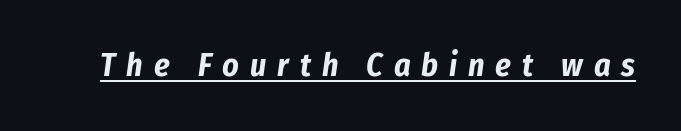
{"italic": "yes", "lean": "right", "slant_degrees": 8, "bold": "yes", "weight": "bold", "width": "condensed", "stroke_contrast": "low", "x_height": "medium", "monospaced": "no", "underline": "yes", "letter_spacing": "wide", "letter_spacing_em": 0.34, "glyph_px": 32}
